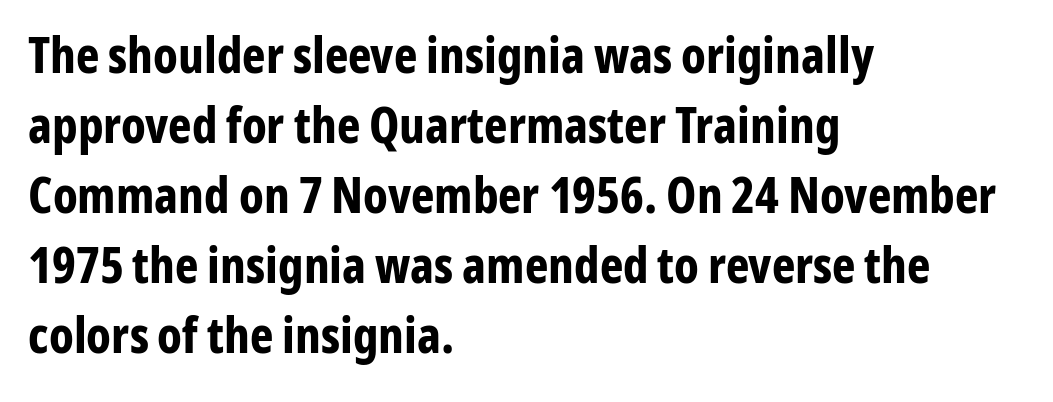
The image shows 50 px bold, condensed sans-serif type, upright; set left-aligned, normal line spacing (1.4x), normal letter spacing, not underlined; low stroke contrast and a medium x-height.
